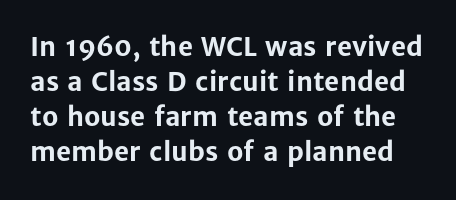
This sample uses an upright cut, with every glyph sitting square on the baseline. The face used here is rendered with its standard letterfit. On the weight axis this lands at bold, roughly 700. Anything drawn beneath the words? Only blank space. Quick note: interline space is typical.
